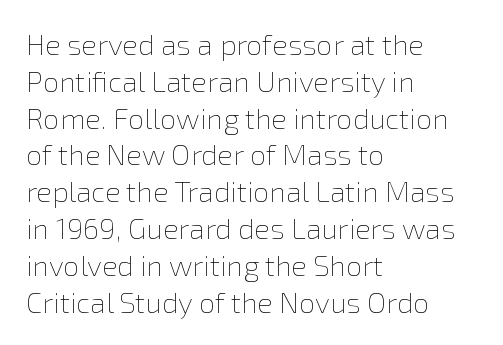
{"italic": "no", "bold": "no", "weight": "thin", "width": "normal", "stroke_contrast": "low", "x_height": "medium", "monospaced": "no", "underline": "no", "align": "left", "line_spacing": "normal", "line_spacing_ratio": 1.27, "letter_spacing": "normal", "letter_spacing_em": 0.0, "glyph_px": 29}
